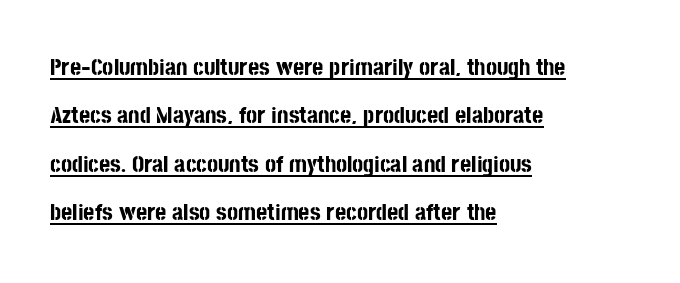
{"italic": "no", "bold": "yes", "underline": "yes", "align": "left", "line_spacing": "loose", "line_spacing_ratio": 2.02, "letter_spacing": "normal", "letter_spacing_em": 0.0, "glyph_px": 24}
